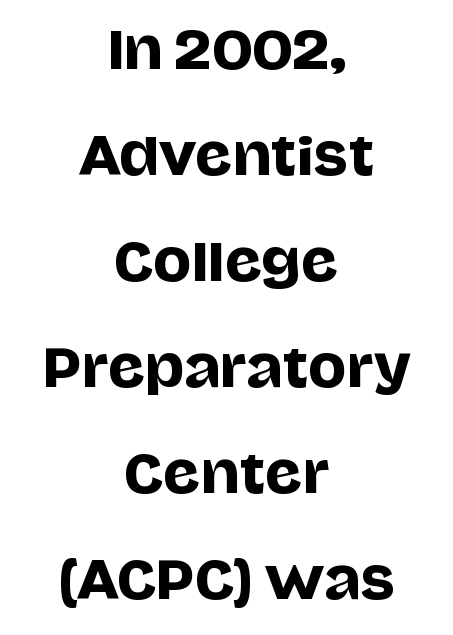
Q: Is the text italic (slanted)? A: No, it is upright.
Q: Is the typeface a serif or a sans-serif typeface? A: Sans-serif.
Q: Is the text underlined? A: No.
Q: How is the paragraph aligned? A: Centered.
Q: Is the spacing between letters normal or unusually wide? A: Normal.
Q: Is the spacing between lines tight, normal or loose? A: Loose.
Q: Width (condensed, normal, or wide)? A: Normal.
Q: Stroke contrast? A: Low.
Q: x-height? A: Large.
Q: Monospaced? A: No.
